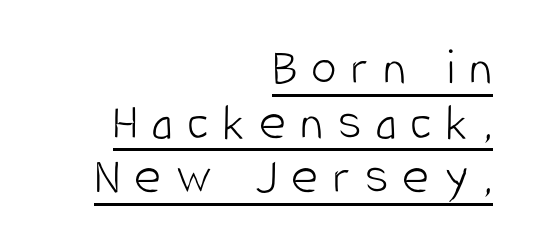
The lines are quadded right. Here the glyphs are tracked loosely, breaking word shapes into spaced letters. Descenders here cross a horizontal rule under the line. You could not count columns in this text — the font is proportionally spaced. Regarding serifs, this sample does without them.
